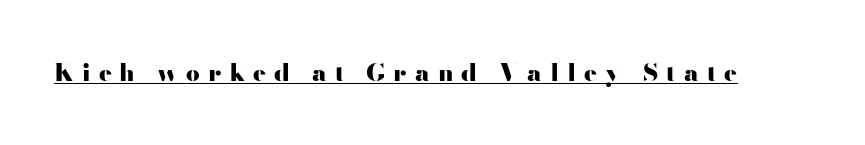
Plenty of ink on the page — the face is bold. The type is letterspaced generously, with wide tracking. Underlined type. Posture: straight, roman, zero tilt.
